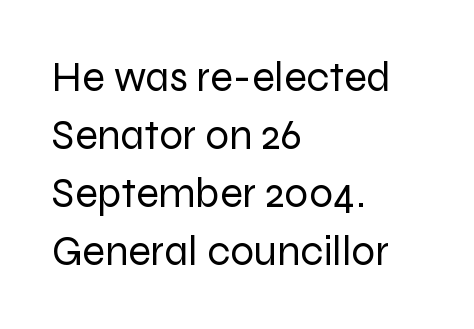
Q: Is the text bold? A: No.
Q: Is the text italic (slanted)? A: No, it is upright.
Q: Is the typeface a serif or a sans-serif typeface? A: Sans-serif.
Q: Is the text underlined? A: No.
Q: How is the paragraph aligned? A: Left-aligned.
Q: Is the spacing between letters normal or unusually wide? A: Normal.
Q: Is the spacing between lines tight, normal or loose? A: Normal.
Q: Width (condensed, normal, or wide)? A: Normal.
Q: Stroke contrast? A: Low.
Q: x-height? A: Medium.
Q: Monospaced? A: No.
